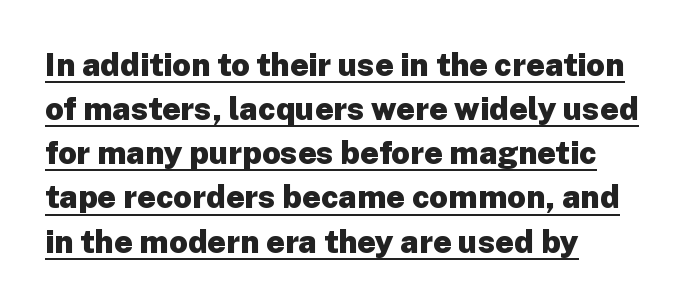
{"serif": "no", "italic": "no", "bold": "yes", "weight": "heavy", "width": "normal", "stroke_contrast": "low", "x_height": "medium", "monospaced": "no", "underline": "yes", "align": "left", "line_spacing": "normal", "line_spacing_ratio": 1.38, "letter_spacing": "normal", "letter_spacing_em": 0.0, "glyph_px": 32}
